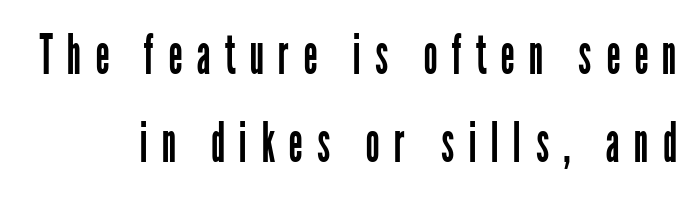
The image shows 56 px regular-weight, condensed sans-serif type, upright; set normal line spacing (1.57x), unusually wide letter spacing (+0.25 em), not underlined; low stroke contrast and a medium x-height.
